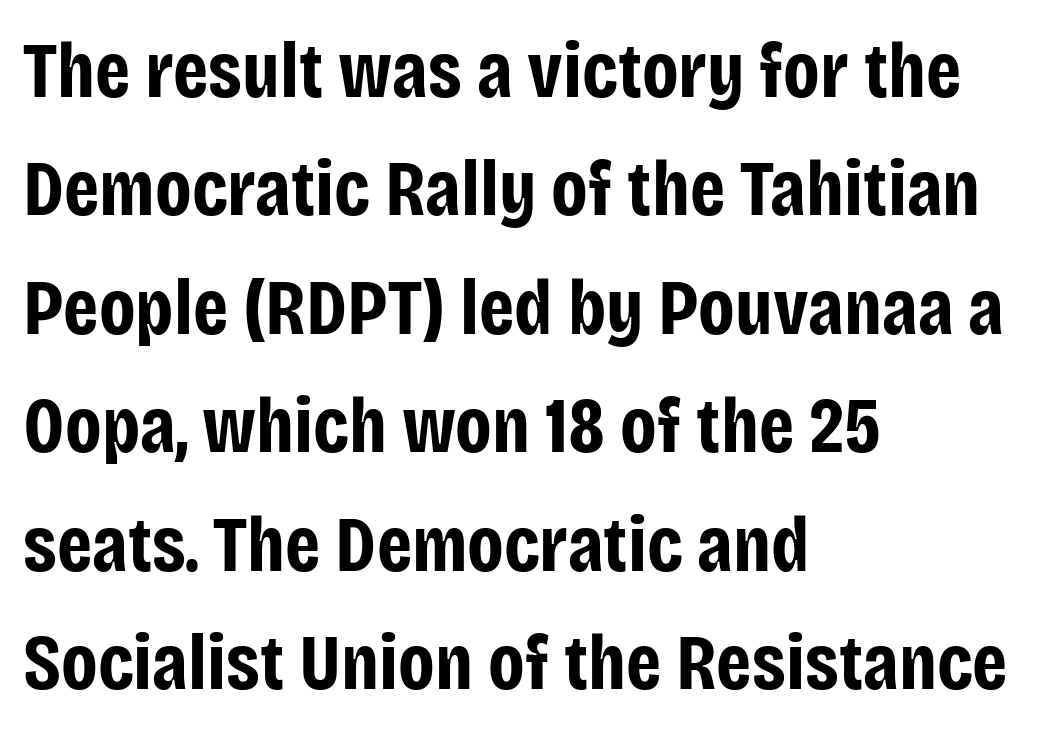
The image shows 79 px bold, condensed sans-serif type, upright; set left-aligned, normal line spacing (1.5x), normal letter spacing, not underlined; low stroke contrast and a large x-height.
